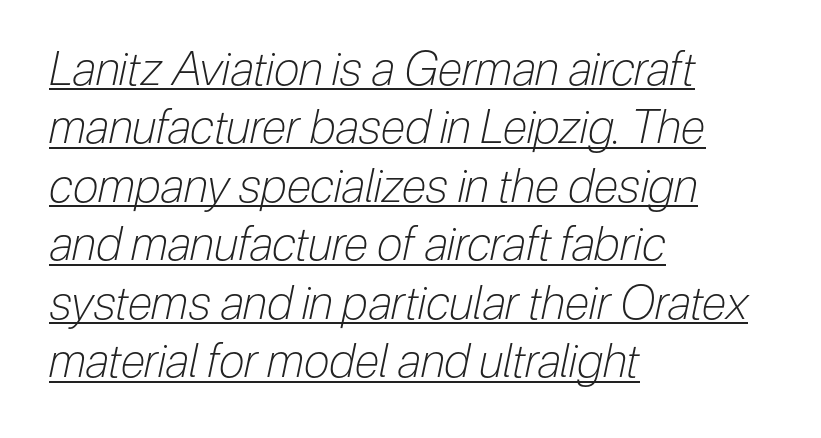
{"italic": "yes", "lean": "right", "slant_degrees": 12, "bold": "no", "weight": "light", "width": "condensed", "stroke_contrast": "low", "x_height": "medium", "monospaced": "no", "underline": "yes", "align": "left", "line_spacing": "normal", "line_spacing_ratio": 1.27, "letter_spacing": "normal", "letter_spacing_em": 0.0, "glyph_px": 46}
